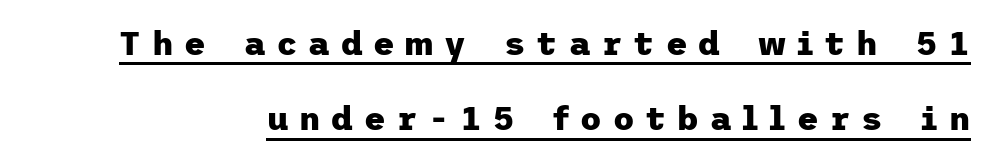
The image shows 33 px heavy sans-serif type, upright; set loose line spacing (2.28x), unusually wide letter spacing (+0.33 em), underlined; low stroke contrast and a medium x-height.
